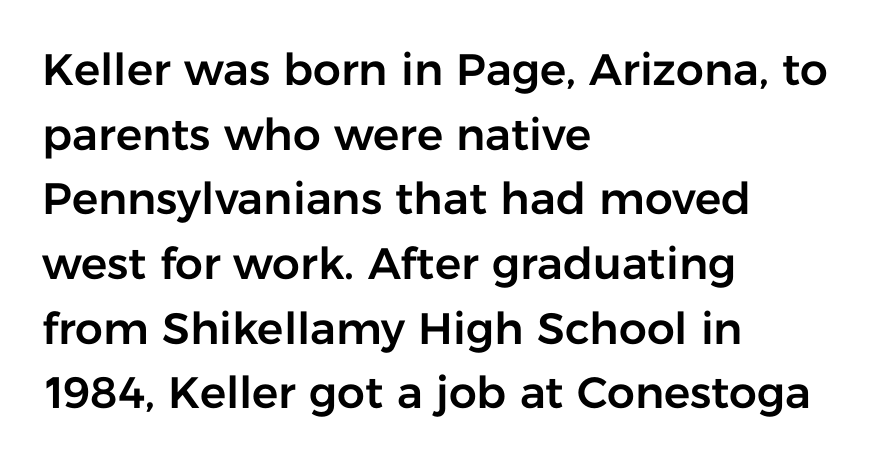
The image shows 44 px sans-serif type, upright; set left-aligned, normal line spacing (1.47x), normal letter spacing, not underlined; low stroke contrast and a medium x-height.
